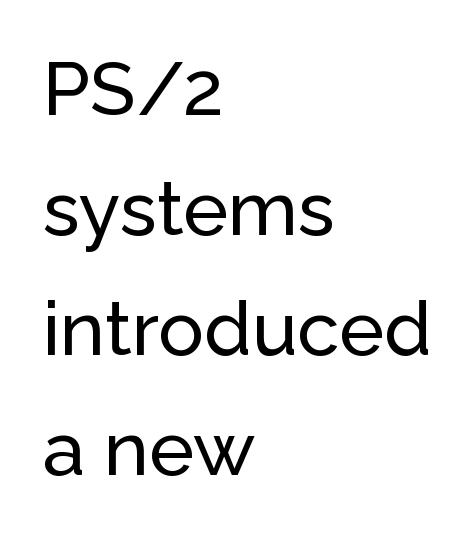
The horizontal fit of the characters is conventional and even. Reading down the column, the eye jumps a familiar distance to each next line. These lines are composed in type without serifs. Note the varied advance widths — an 'i' is clearly narrower than an 'm'. Alignment: flush left. When letters stand straight like this, we call the style roman or upright.
